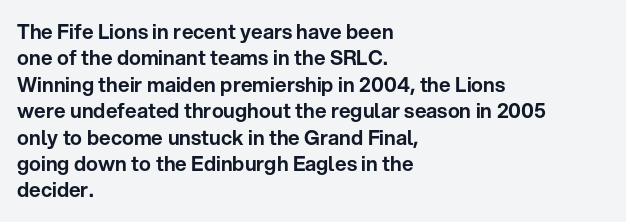
The image shows 20 px text type, upright; set left-aligned, normal line spacing (1.32x), normal letter spacing, not underlined.
